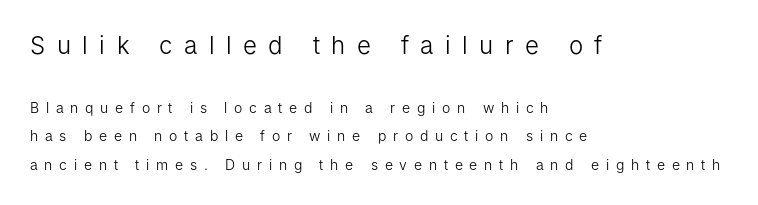
A typesetter would call this heavily tracked-out type. Typesetter's note — upper block bumped up in size, lower block left smaller. The strip under each line holds only bare page. The typography opts for an upright posture over an oblique one. This sample is left-justified, so line endings fall wherever the words run out.
